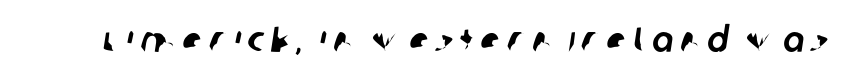
{"serif": "no", "width": "normal", "stroke_contrast": "low", "x_height": "large", "monospaced": "no", "underline": "no", "letter_spacing": "wide", "letter_spacing_em": 0.2, "glyph_px": 35}
